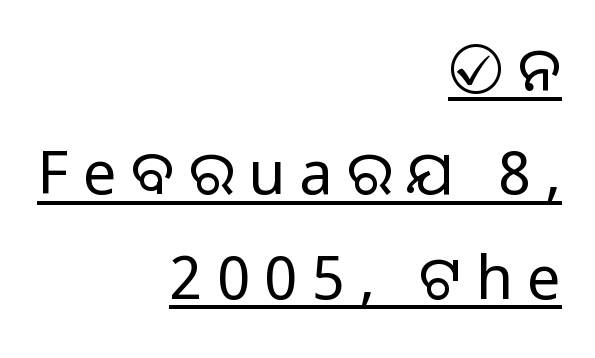
The image shows 60 px light sans-serif type, upright; set right-aligned, line spacing 1.74x, unusually wide letter spacing (+0.24 em), underlined; low stroke contrast and a medium x-height.
